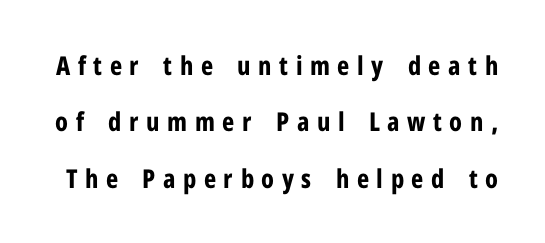
These words are printed bold, with thick strokes throughout. The space beneath each line is pristine and unruled. These lines were composed using upright roman letters. In terms of leading, this rendering errs on the spacious side.
